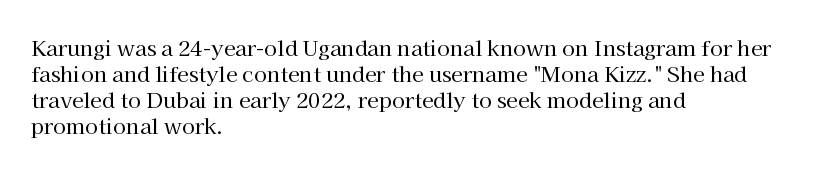
Q: Is the text bold? A: No.
Q: Is the text italic (slanted)? A: No, it is upright.
Q: Is the text underlined? A: No.
Q: How is the paragraph aligned? A: Left-aligned.
Q: Is the spacing between letters normal or unusually wide? A: Normal.
